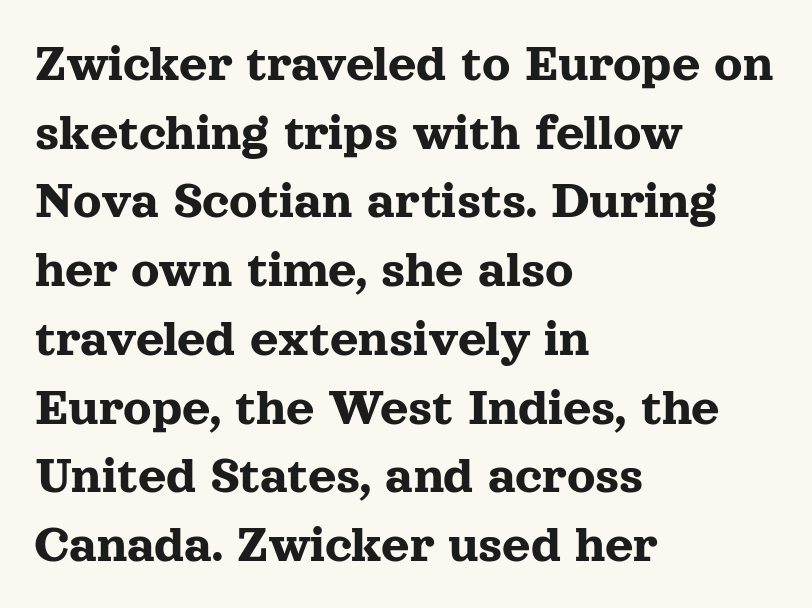
{"serif": "yes", "italic": "no", "width": "normal", "x_height": "medium", "monospaced": "no", "underline": "no", "align": "left", "line_spacing": "normal", "line_spacing_ratio": 1.25, "letter_spacing": "normal", "letter_spacing_em": 0.0, "glyph_px": 55}
